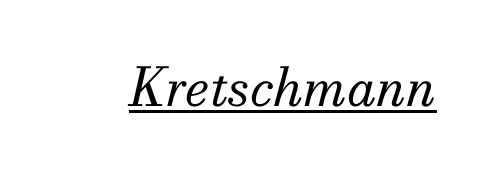
The image shows 53 px regular-weight serif type, italic (leaning right); set normal letter spacing, underlined; medium stroke contrast and a small x-height.
